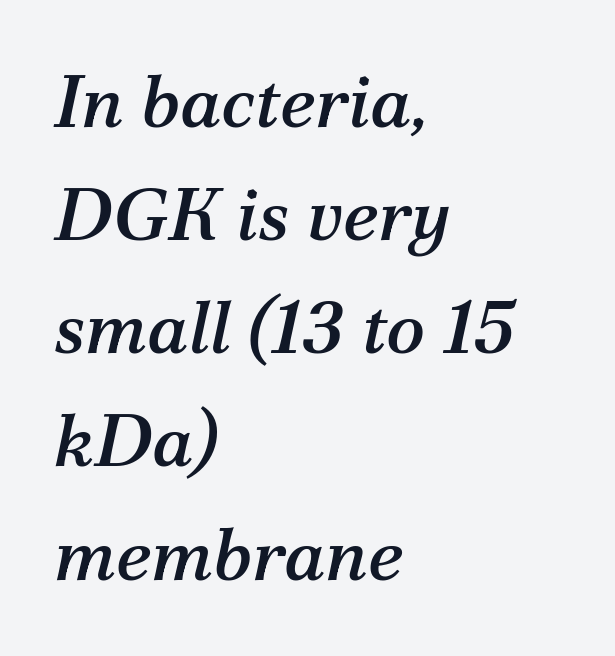
Q: Is the text italic (slanted)? A: Yes, it leans right by about 12 degrees.
Q: Is the typeface a serif or a sans-serif typeface? A: Serif.
Q: Is the text underlined? A: No.
Q: How is the paragraph aligned? A: Left-aligned.
Q: Is the spacing between letters normal or unusually wide? A: Normal.
Q: Is the spacing between lines tight, normal or loose? A: Normal.
Q: Width (condensed, normal, or wide)? A: Normal.
Q: Stroke contrast? A: Medium.
Q: x-height? A: Medium.
Q: Monospaced? A: No.
